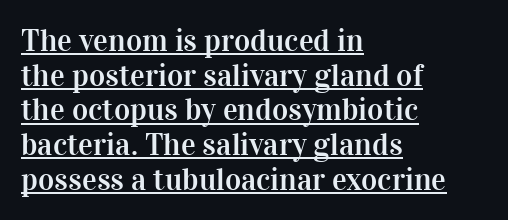
{"serif": "yes", "italic": "no", "width": "normal", "stroke_contrast": "high", "x_height": "medium", "monospaced": "no", "underline": "yes", "align": "left", "line_spacing": "tight", "line_spacing_ratio": 1.12, "letter_spacing": "normal", "letter_spacing_em": 0.0, "glyph_px": 31}
